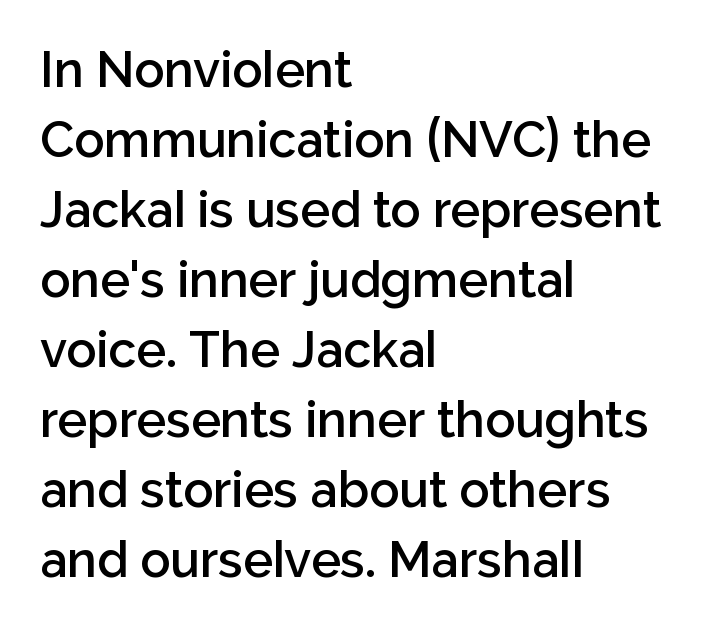
The image shows 50 px semibold sans-serif type, upright; set left-aligned, normal line spacing (1.4x), normal letter spacing, not underlined; low stroke contrast and a medium x-height.
